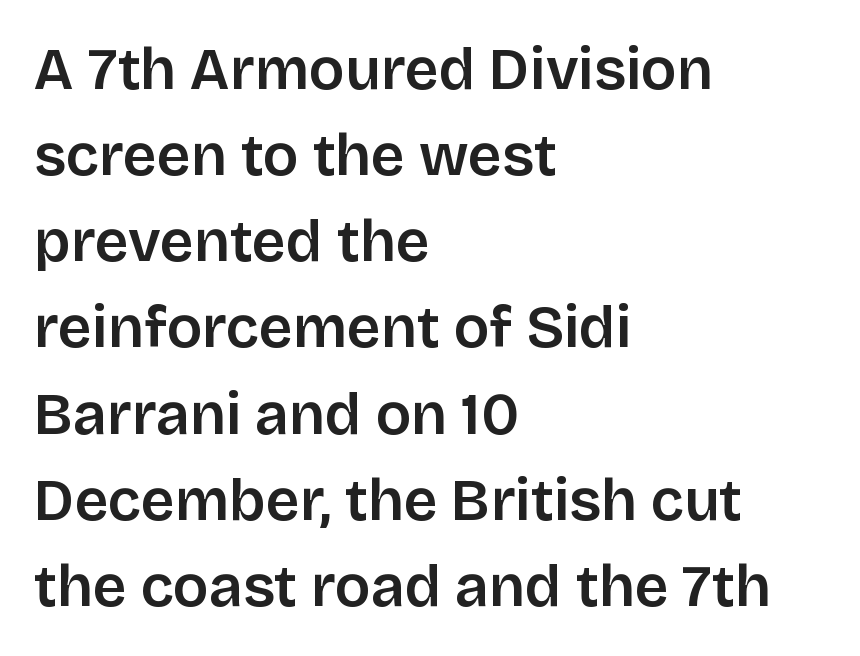
The rendering uses natural spacing where letterforms have individual widths. Every character sits straight up, as roman type does. Normally led — the rows are evenly, conventionally spaced. Nobody touched the tracking dial on this one. Does the type have serifs? No, each stem ends abruptly. Rule under the text: the space is simply empty.
